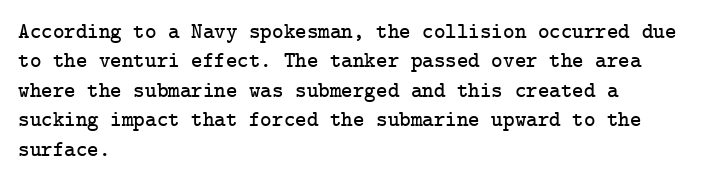
Q: Is the text italic (slanted)? A: No, it is upright.
Q: Is the text underlined? A: No.
Q: How is the paragraph aligned? A: Left-aligned.
Q: Is the spacing between letters normal or unusually wide? A: Normal.
Q: Is the spacing between lines tight, normal or loose? A: Normal.
